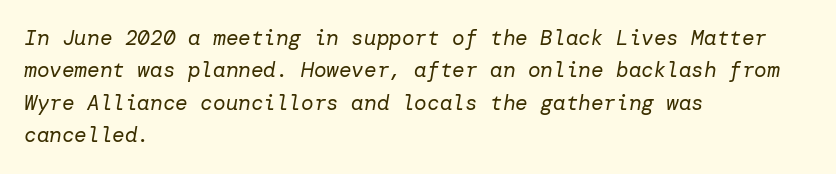
{"italic": "yes", "lean": "right", "slant_degrees": 10, "bold": "no", "underline": "no", "align": "left", "line_spacing": "normal", "line_spacing_ratio": 1.54, "letter_spacing": "normal", "letter_spacing_em": 0.0, "glyph_px": 21}
